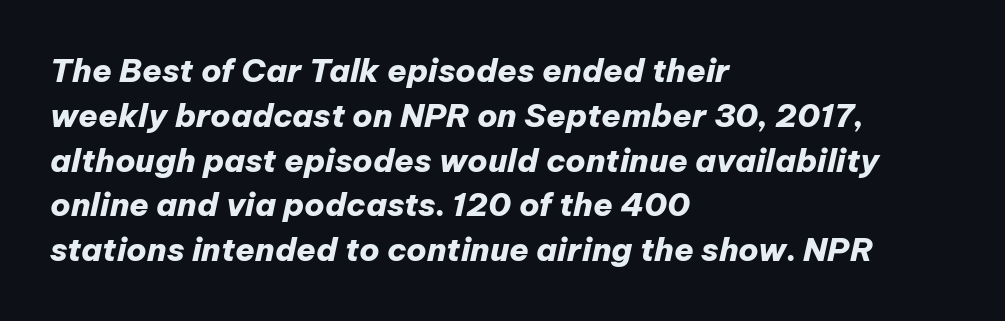
Q: Is the text bold? A: Yes.
Q: Is the text italic (slanted)? A: Yes, it leans right by about 12 degrees.
Q: Is the text underlined? A: No.
Q: How is the paragraph aligned? A: Left-aligned.
Q: Is the spacing between letters normal or unusually wide? A: Normal.
Q: Is the spacing between lines tight, normal or loose? A: Normal.
Q: Width (condensed, normal, or wide)? A: Normal.
Q: Stroke contrast? A: Low.
Q: x-height? A: Medium.
Q: Monospaced? A: No.
